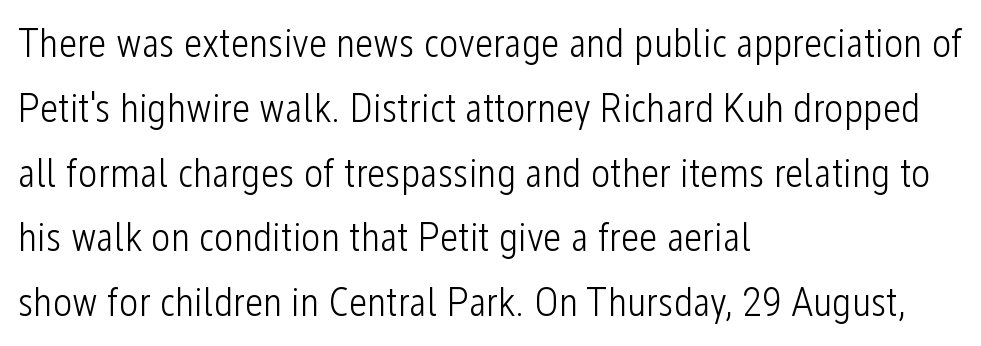
Q: Is the text bold? A: No.
Q: Is the text italic (slanted)? A: No, it is upright.
Q: Is the typeface a serif or a sans-serif typeface? A: Sans-serif.
Q: Is the text underlined? A: No.
Q: How is the paragraph aligned? A: Left-aligned.
Q: Is the spacing between letters normal or unusually wide? A: Normal.
Q: Is the spacing between lines tight, normal or loose? A: Normal.
Q: Width (condensed, normal, or wide)? A: Condensed.
Q: Stroke contrast? A: Low.
Q: x-height? A: Medium.
Q: Monospaced? A: No.
